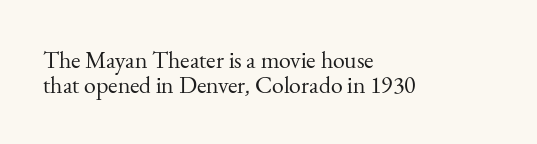
Q: Is the text bold? A: No.
Q: Is the text italic (slanted)? A: No, it is upright.
Q: Is the text underlined? A: No.
Q: How is the paragraph aligned? A: Left-aligned.
Q: Is the spacing between letters normal or unusually wide? A: Normal.
Q: Is the spacing between lines tight, normal or loose? A: Tight.
